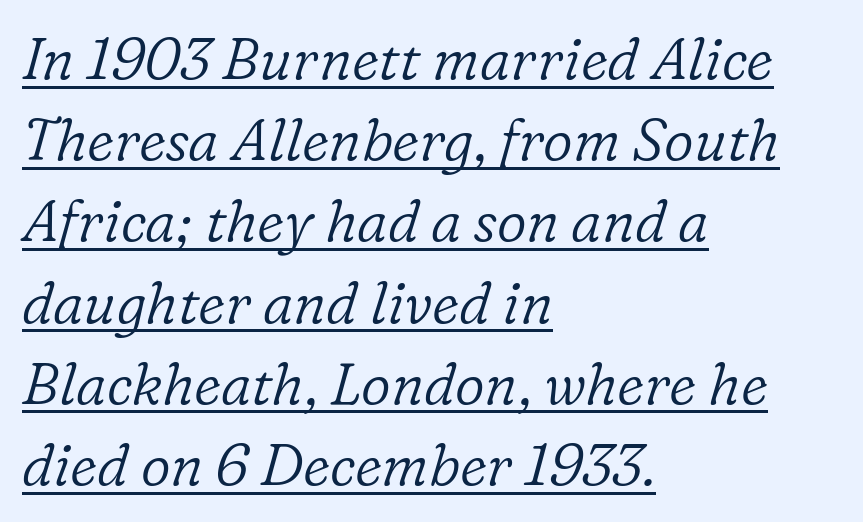
This is underlined copy, the kind a proofreader might mark for attention. Horizontal alignment here is leftward, the default for most running prose. You could not count columns in this text — the font is proportionally spaced. The tracking reads as untouched default to a designer's eye. Stroke thickness stays within the range of a standard reading face or lighter. Slanted lettering throughout.
